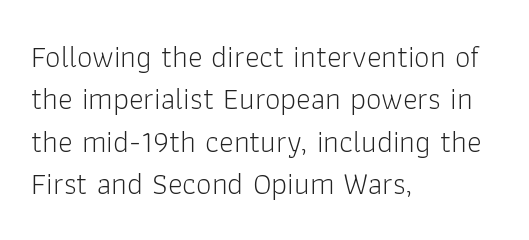
The image shows 31 px light sans-serif type, upright; set left-aligned, normal line spacing (1.37x), normal letter spacing, not underlined; low stroke contrast and a medium x-height.
